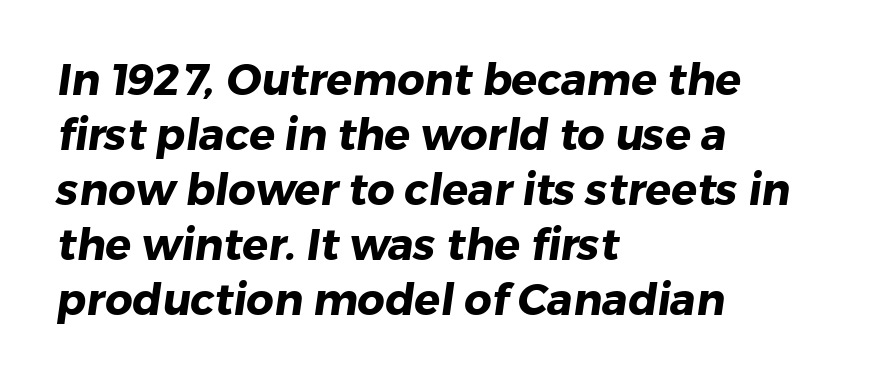
Q: Is the text bold? A: Yes.
Q: Is the typeface a serif or a sans-serif typeface? A: Sans-serif.
Q: Is the text underlined? A: No.
Q: How is the paragraph aligned? A: Left-aligned.
Q: Is the spacing between letters normal or unusually wide? A: Normal.
Q: Is the spacing between lines tight, normal or loose? A: Normal.
Q: Width (condensed, normal, or wide)? A: Normal.
Q: Stroke contrast? A: Low.
Q: x-height? A: Medium.
Q: Monospaced? A: No.
